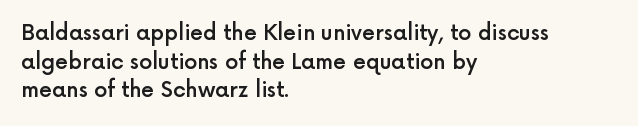
Q: Is the text bold? A: Semi-bold.
Q: Is the text italic (slanted)? A: No, it is upright.
Q: Is the text underlined? A: No.
Q: How is the paragraph aligned? A: Left-aligned.
Q: Is the spacing between letters normal or unusually wide? A: Normal.
Q: Is the spacing between lines tight, normal or loose? A: Normal.
